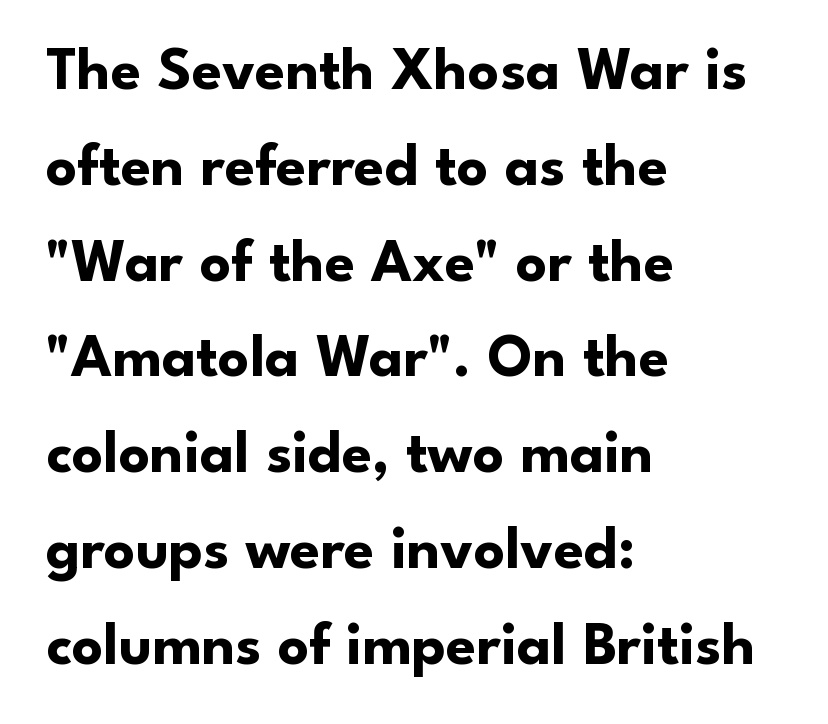
Q: Is the text bold? A: Yes.
Q: Is the text italic (slanted)? A: No, it is upright.
Q: Is the typeface a serif or a sans-serif typeface? A: Sans-serif.
Q: Is the text underlined? A: No.
Q: How is the paragraph aligned? A: Left-aligned.
Q: Is the spacing between letters normal or unusually wide? A: Normal.
Q: Is the spacing between lines tight, normal or loose? A: Normal.
Q: Width (condensed, normal, or wide)? A: Normal.
Q: Stroke contrast? A: Low.
Q: x-height? A: Small.
Q: Monospaced? A: No.
